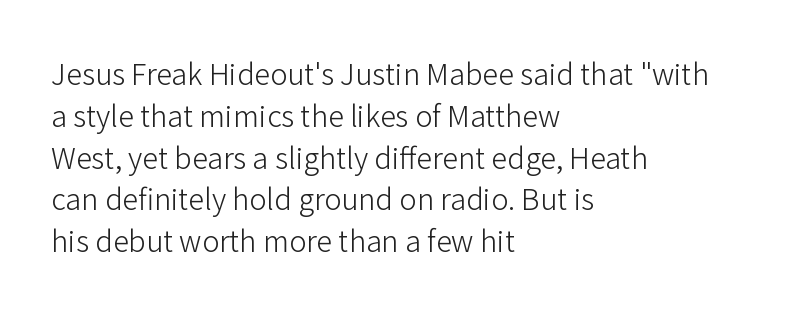
{"serif": "no", "italic": "no", "bold": "no", "weight": "light", "width": "normal", "stroke_contrast": "low", "x_height": "medium", "monospaced": "no", "underline": "no", "align": "left", "line_spacing": "normal", "line_spacing_ratio": 1.44, "letter_spacing": "normal", "letter_spacing_em": 0.0, "glyph_px": 29}
